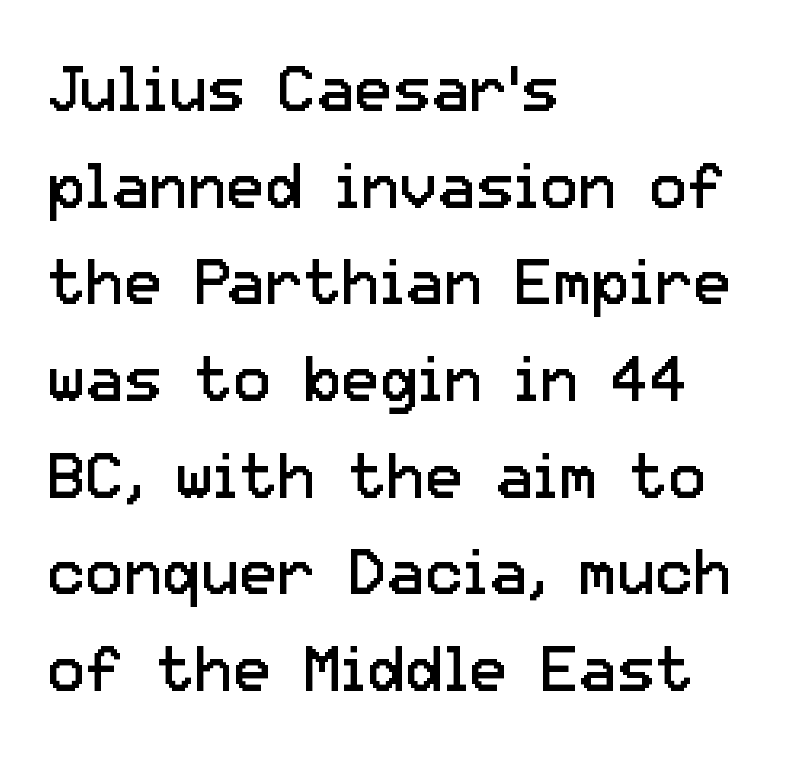
The image shows 64 px regular-weight sans-serif type, upright; set left-aligned, normal line spacing (1.51x), normal letter spacing, not underlined; low stroke contrast and a medium x-height.
